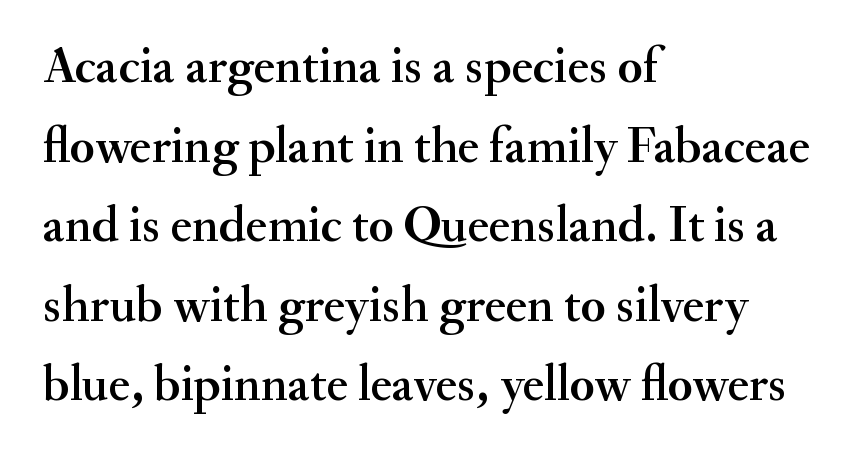
This rendering uses left alignment, leaving the right contour irregular. The vertical gap from one line to the next is medium. Caption: standard tracking, unaltered. Small tapered or slab feet sit at the stroke ends, so this counts as serif.
